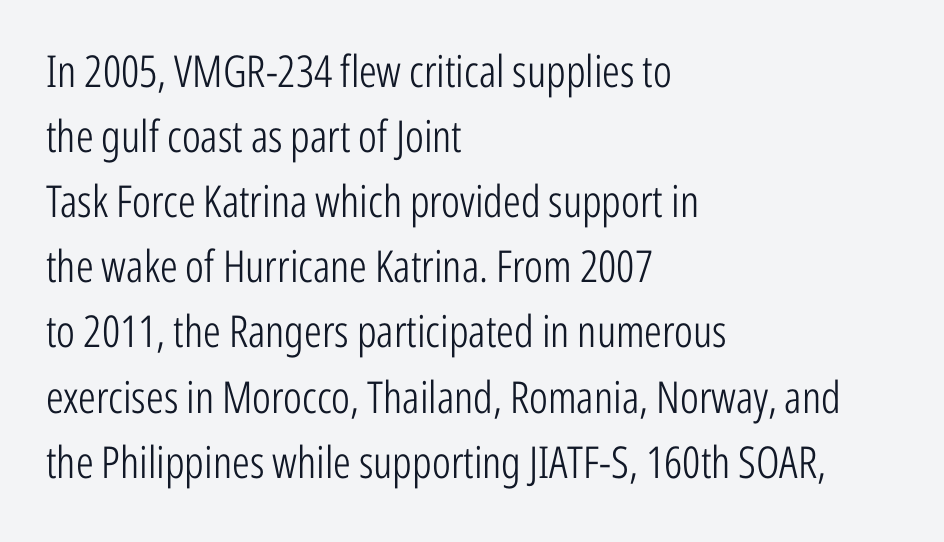
Has an underline been added? It has not. Default kerning and tracking; the words read as compact shapes. This reads as an unemphasized weight, regular at the heaviest. Each letter keeps its own natural width here, so spacing adapts to shape. Reading down the column, the eye jumps a familiar distance to each next line. Unlike a traditional serif, this face leaves its strokes unadorned.
